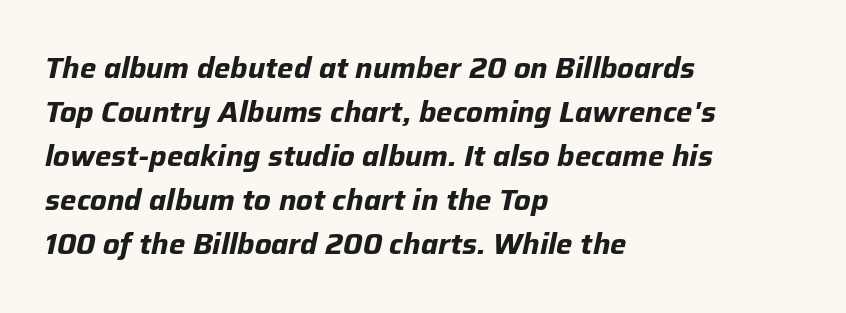
{"italic": "yes", "lean": "right", "slant_degrees": 12, "bold": "yes", "weight": "bold", "width": "normal", "stroke_contrast": "low", "x_height": "medium", "monospaced": "no", "underline": "no", "align": "left", "line_spacing": "normal", "line_spacing_ratio": 1.52, "letter_spacing": "normal", "letter_spacing_em": 0.0, "glyph_px": 29}
